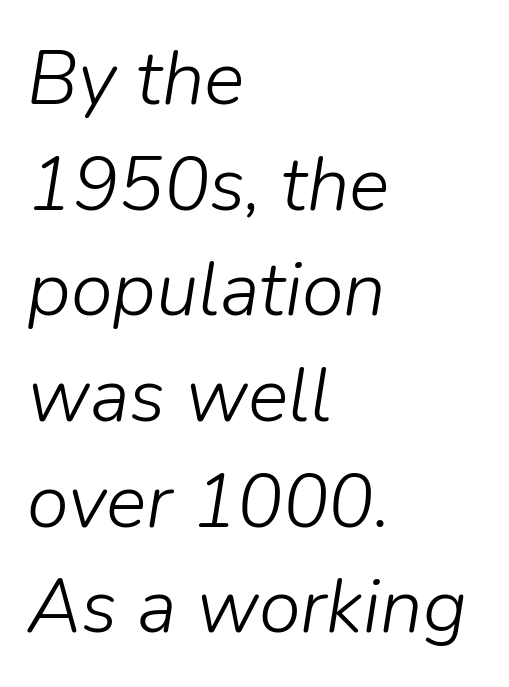
Q: Is the text bold? A: No.
Q: Is the text italic (slanted)? A: Yes, it leans right by about 9 degrees.
Q: Is the text underlined? A: No.
Q: How is the paragraph aligned? A: Left-aligned.
Q: Is the spacing between letters normal or unusually wide? A: Normal.
Q: Is the spacing between lines tight, normal or loose? A: Normal.
Q: Width (condensed, normal, or wide)? A: Normal.
Q: Stroke contrast? A: Low.
Q: x-height? A: Medium.
Q: Monospaced? A: No.
